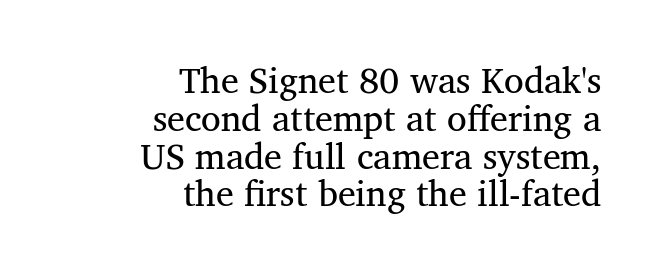
The image shows 36 px regular-weight serif type, upright; set right-aligned, tight line spacing (1.05x), normal letter spacing, not underlined; medium stroke contrast and a medium x-height.
